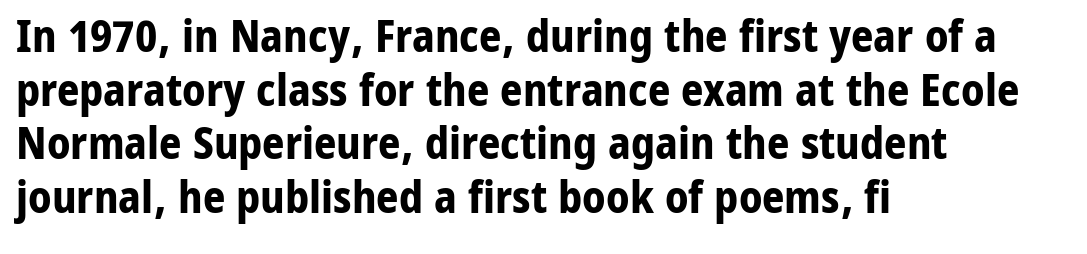
The image shows 44 px bold sans-serif type, upright; set left-aligned, line spacing 1.22x, normal letter spacing, not underlined; low stroke contrast and a medium x-height.
